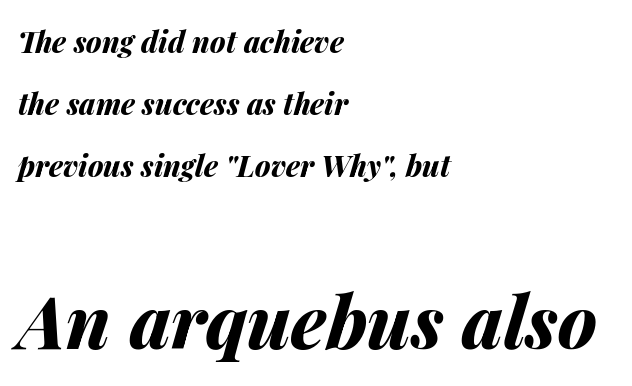
{"italic": "yes", "lean": "right", "slant_degrees": 14, "bold": "yes", "weight": "bold", "width": "normal", "stroke_contrast": "medium", "x_height": "medium", "monospaced": "no", "underline": "no", "align": "left", "line_spacing": "loose", "line_spacing_ratio": 2.13, "letter_spacing": "normal", "letter_spacing_em": 0.0, "larger_block": "second", "size_ratio": 2.52, "glyph_px": 73}
